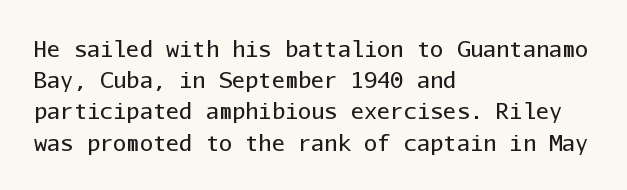
Every row of glyphs begins at an identical x-position on the left. The typesetting does not lean heavy: it is not bold. One glance says typical: line gaps are just what's usual. Underlining? Definitely not there.
